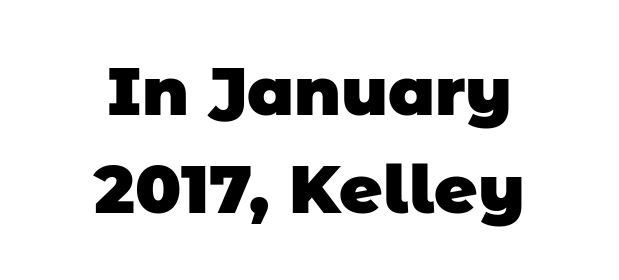
{"serif": "no", "bold": "yes", "weight": "heavy", "width": "normal", "stroke_contrast": "low", "x_height": "large", "monospaced": "no", "underline": "no", "align": "center", "line_spacing": "normal", "line_spacing_ratio": 1.46, "letter_spacing": "normal", "letter_spacing_em": 0.0, "glyph_px": 67}
